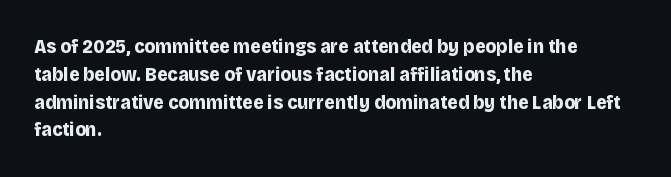
Is there any slant? The stems are plumb. Notice how thick the strokes are: this is what a full bold looks like. The vertical gap from one line to the next is medium. Leftover space on each line is placed entirely after the last word. The zone under the glyphs is completely vacant.
